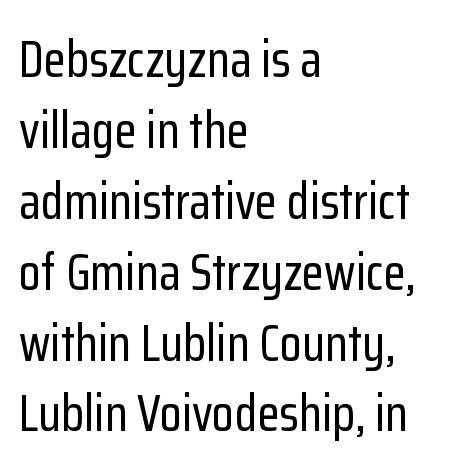
{"serif": "no", "italic": "no", "width": "condensed", "stroke_contrast": "low", "x_height": "medium", "monospaced": "no", "underline": "no", "align": "left", "line_spacing": "normal", "line_spacing_ratio": 1.39, "letter_spacing": "normal", "letter_spacing_em": 0.0, "glyph_px": 51}
